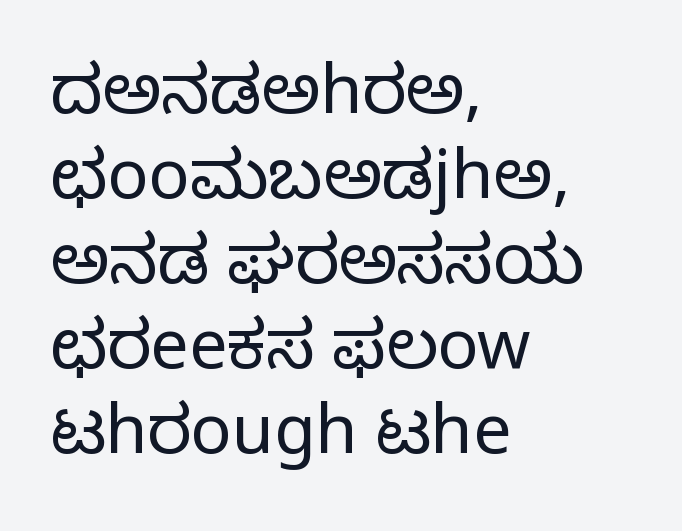
{"serif": "no", "italic": "no", "bold": "no", "weight": "light", "width": "normal", "stroke_contrast": "low", "x_height": "medium", "monospaced": "no", "underline": "no", "align": "left", "line_spacing": "normal", "line_spacing_ratio": 1.25, "letter_spacing": "normal", "letter_spacing_em": 0.0, "glyph_px": 68}
